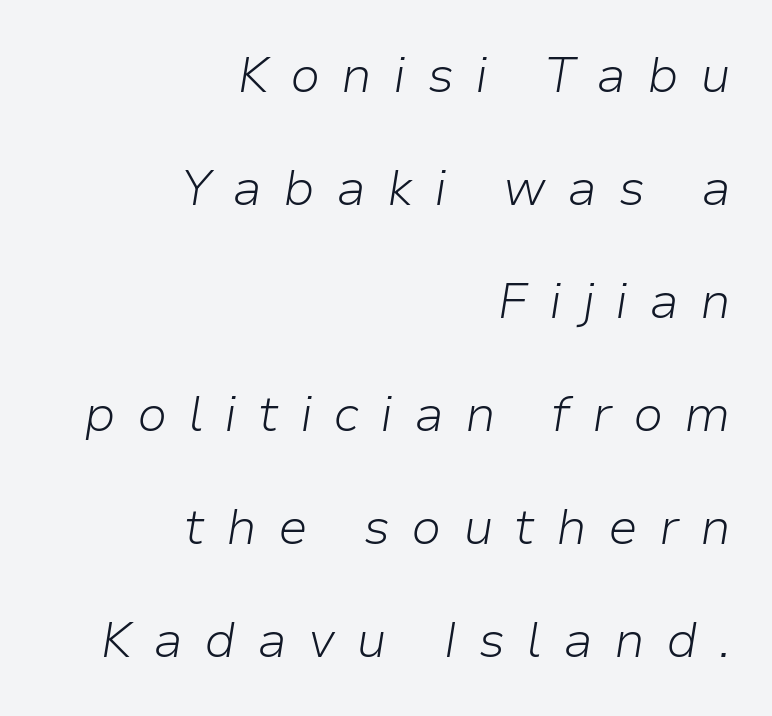
{"italic": "yes", "lean": "right", "slant_degrees": 9, "bold": "no", "weight": "light", "width": "normal", "stroke_contrast": "low", "x_height": "medium", "monospaced": "no", "underline": "no", "align": "right", "line_spacing": "loose", "line_spacing_ratio": 2.26, "letter_spacing": "wide", "letter_spacing_em": 0.42, "glyph_px": 50}
